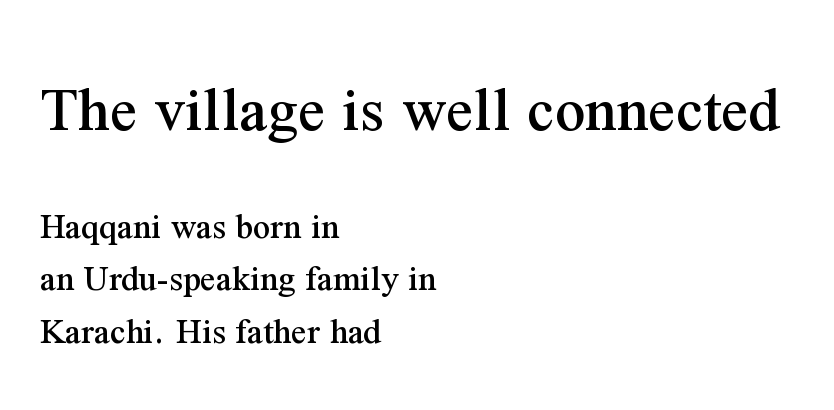
The lines sit at an ordinary, default distance from one another. Do the characters align in a grid? No, the font is proportional. The designer went with a serif here, giving each stem small feet. What stands out about the letter spacing? Nothing — it is the standard amount. The axis of the letterforms is exactly vertical. The space directly below the letters is spotless.
